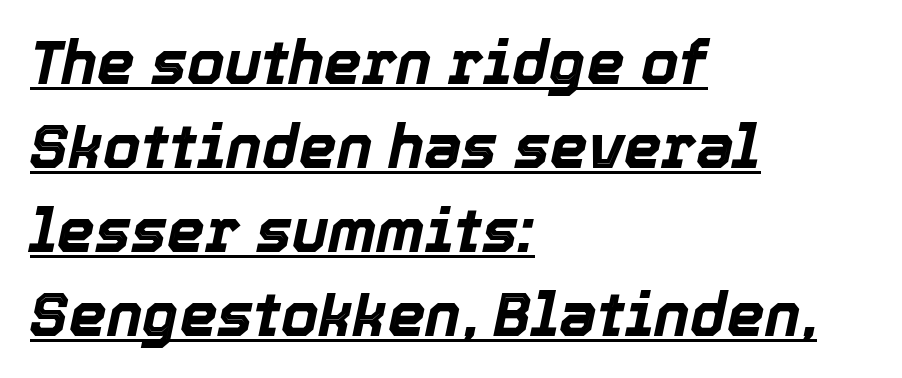
{"italic": "yes", "lean": "right", "slant_degrees": 12, "bold": "yes", "weight": "bold", "width": "normal", "x_height": "medium", "monospaced": "no", "underline": "yes", "align": "left", "line_spacing": "normal", "line_spacing_ratio": 1.4, "letter_spacing": "normal", "letter_spacing_em": 0.0, "glyph_px": 60}
